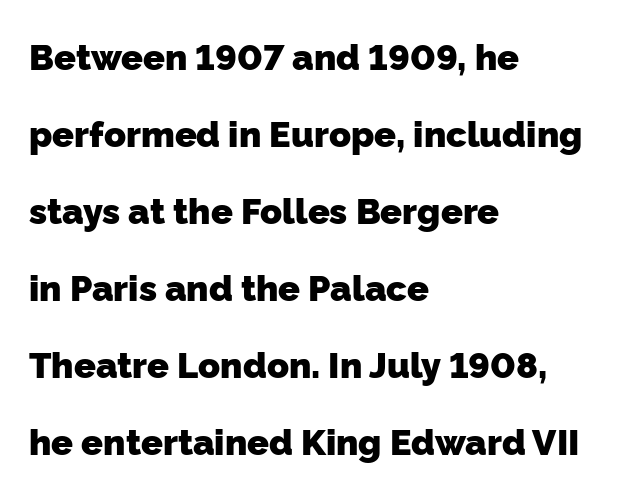
Q: Is the text bold? A: Yes.
Q: Is the typeface a serif or a sans-serif typeface? A: Sans-serif.
Q: Is the text underlined? A: No.
Q: How is the paragraph aligned? A: Left-aligned.
Q: Is the spacing between letters normal or unusually wide? A: Normal.
Q: Is the spacing between lines tight, normal or loose? A: Loose.
Q: Width (condensed, normal, or wide)? A: Normal.
Q: Stroke contrast? A: Low.
Q: x-height? A: Medium.
Q: Monospaced? A: No.
